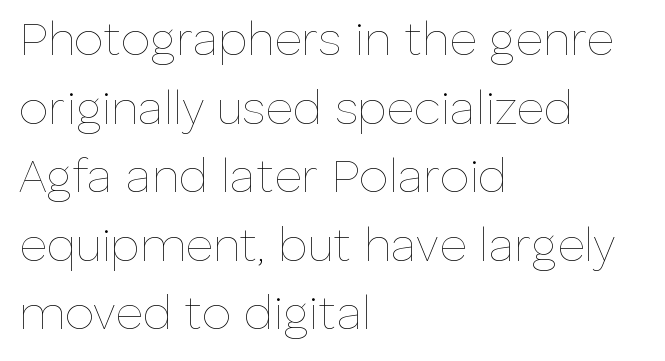
{"italic": "no", "bold": "no", "weight": "thin", "width": "normal", "stroke_contrast": "low", "x_height": "medium", "monospaced": "no", "underline": "no", "align": "left", "line_spacing": "normal", "line_spacing_ratio": 1.46, "letter_spacing": "normal", "letter_spacing_em": 0.0, "glyph_px": 47}
